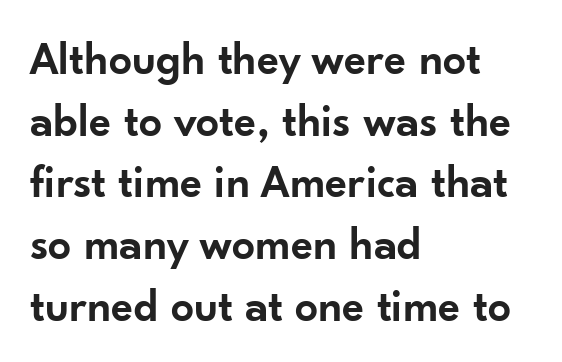
{"serif": "no", "italic": "no", "bold": "semi", "weight": "semibold", "width": "normal", "stroke_contrast": "low", "x_height": "small", "monospaced": "no", "underline": "no", "align": "left", "line_spacing": "normal", "line_spacing_ratio": 1.34, "letter_spacing": "normal", "letter_spacing_em": 0.0, "glyph_px": 46}
